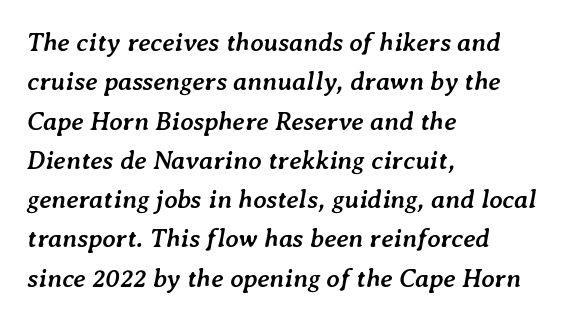
{"italic": "yes", "lean": "right", "slant_degrees": 7, "bold": "yes", "underline": "no", "align": "left", "line_spacing": "normal", "line_spacing_ratio": 1.51, "letter_spacing": "normal", "letter_spacing_em": 0.0, "glyph_px": 26}
